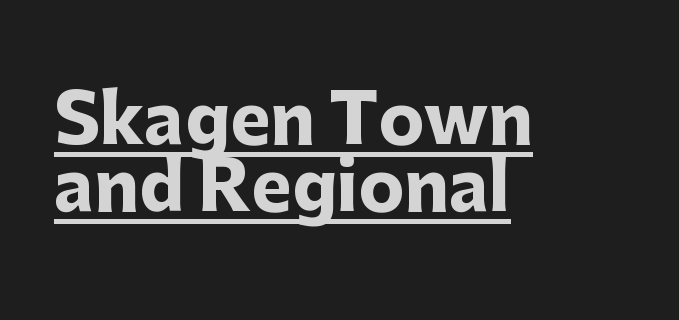
The image shows 68 px heavy sans-serif type, upright; set left-aligned, tight line spacing (0.99x), normal letter spacing, underlined; low stroke contrast and a medium x-height.
